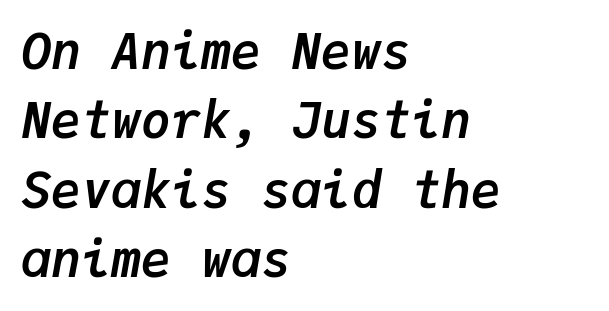
The image shows 50 px semibold type, italic (leaning right), monospaced; set left-aligned, normal line spacing (1.39x), normal letter spacing, not underlined; low stroke contrast and a medium x-height.
